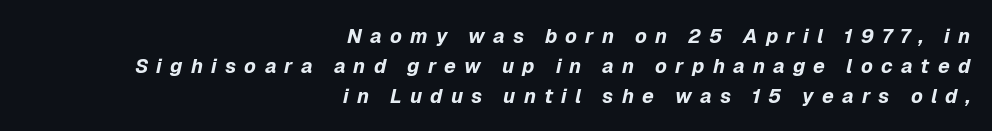
Q: Is the text bold? A: Yes.
Q: Is the text italic (slanted)? A: Yes, it leans right by about 12 degrees.
Q: Is the text underlined? A: No.
Q: How is the paragraph aligned? A: Right-aligned.
Q: Is the spacing between letters normal or unusually wide? A: Unusually wide.
Q: Is the spacing between lines tight, normal or loose? A: Normal.
